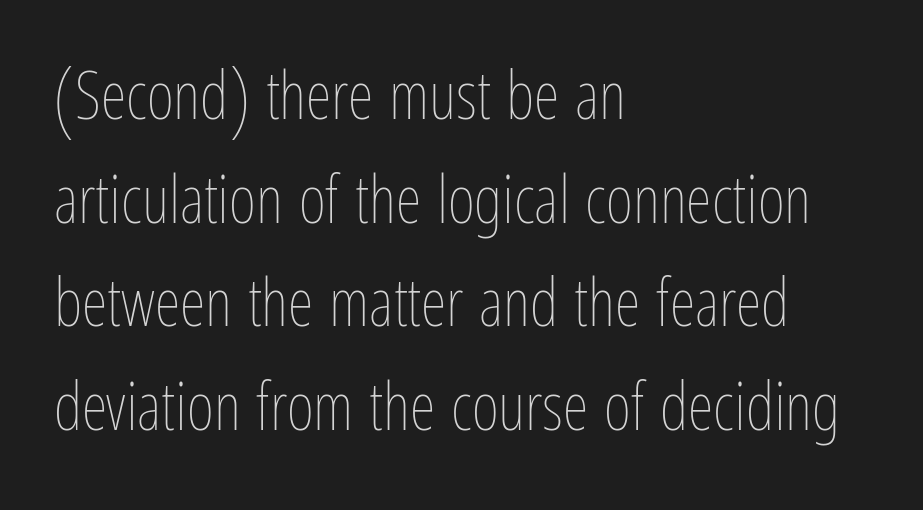
Regarding leading, the lines here are spaced in the standard way. This rendering leaves character spacing at its baseline value. The type sits square on the baseline with zero lean. Summary of weight: not heavy and not bold. Does the copy run flush right? No — it runs flush left.
